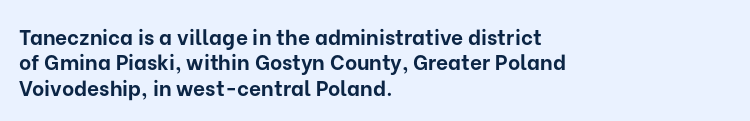
The gaps between neighbouring characters are ordinary and unremarkable. Heavy, bold letterforms. Posture: straight, roman, zero tilt. Caption: multi-line text, flush left, ragged right. Clear beneath every line of the passage.
